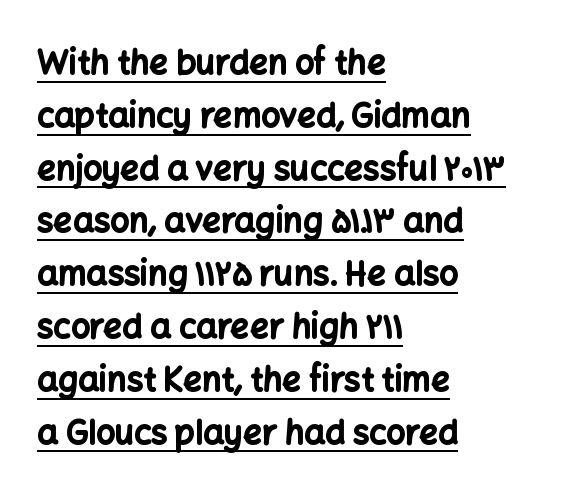
The text block is weighted toward the left margin, trailing off unevenly rightward. Every stem runs plumb, perpendicular to the baseline. Look at the tracking — it's just the regular setting, nothing added. These lines are composed in type without serifs. This is heavy type, rendered in bold. The rows are spaced the way most documents space them.
